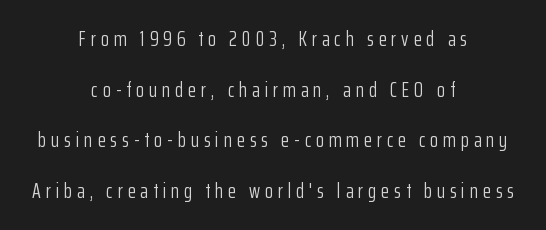
Q: Is the text bold? A: No.
Q: Is the text italic (slanted)? A: No, it is upright.
Q: Is the text underlined? A: No.
Q: How is the paragraph aligned? A: Centered.
Q: Is the spacing between letters normal or unusually wide? A: Unusually wide.
Q: Is the spacing between lines tight, normal or loose? A: Loose.
